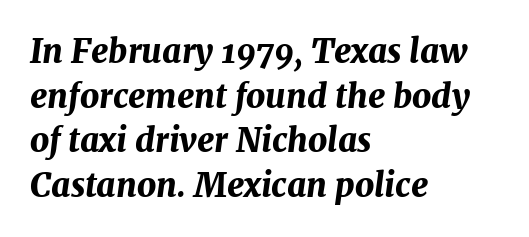
The image shows 33 px bold type, italic (leaning right); set left-aligned, normal line spacing (1.35x), normal letter spacing, not underlined; medium stroke contrast and a medium x-height.
